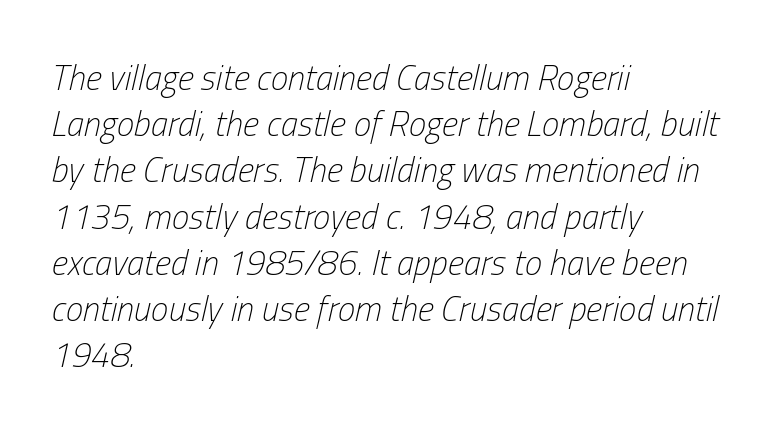
Q: Is the text bold? A: No.
Q: Is the text italic (slanted)? A: Yes, it leans right by about 13 degrees.
Q: Is the text underlined? A: No.
Q: How is the paragraph aligned? A: Left-aligned.
Q: Is the spacing between letters normal or unusually wide? A: Normal.
Q: Is the spacing between lines tight, normal or loose? A: Normal.
Q: Width (condensed, normal, or wide)? A: Condensed.
Q: Stroke contrast? A: Low.
Q: x-height? A: Medium.
Q: Monospaced? A: No.
